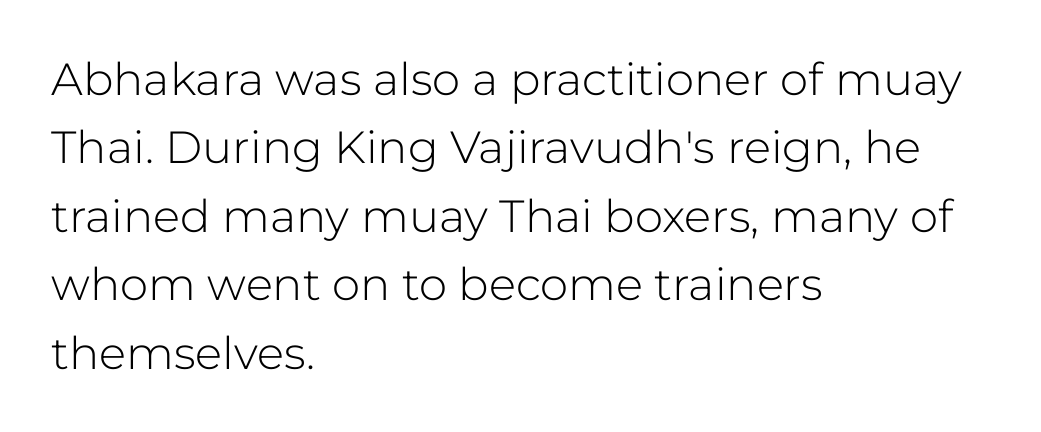
{"serif": "no", "italic": "no", "bold": "no", "weight": "light", "width": "normal", "stroke_contrast": "low", "x_height": "medium", "monospaced": "no", "underline": "no", "align": "left", "line_spacing": "normal", "line_spacing_ratio": 1.52, "letter_spacing": "normal", "letter_spacing_em": 0.0, "glyph_px": 45}
